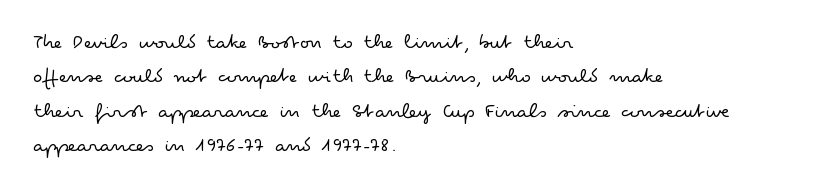
{"italic": "no", "bold": "no", "underline": "no", "align": "left", "line_spacing": "normal", "line_spacing_ratio": 1.56, "letter_spacing": "normal", "letter_spacing_em": 0.0, "glyph_px": 22}
